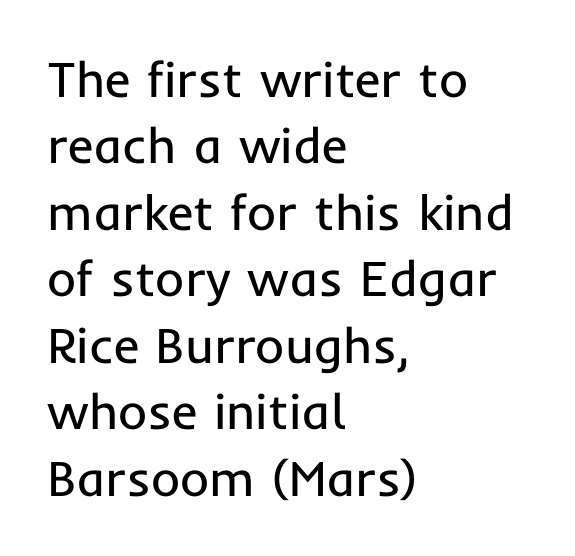
Descender tails drop into unmarked territory. Examine the stroke ends and you'll find no serifs. These lines sit exactly where default settings would place them. Every stem runs plumb, perpendicular to the baseline.
